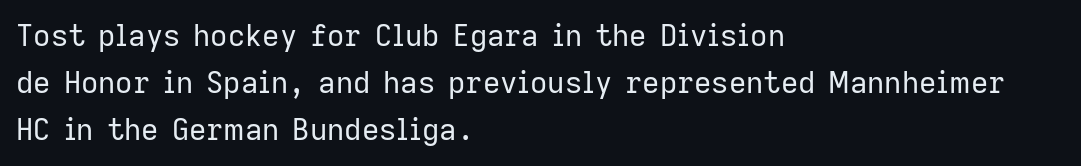
The image shows 30 px regular-weight sans-serif type, upright; set left-aligned, normal line spacing (1.57x), normal letter spacing, not underlined; low stroke contrast and a medium x-height.
